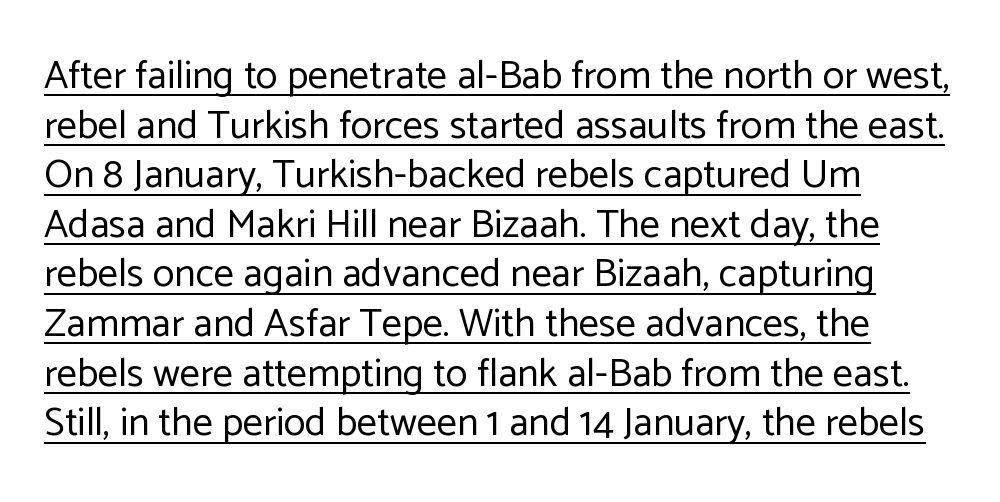
Q: Is the text bold? A: No.
Q: Is the text italic (slanted)? A: No, it is upright.
Q: Is the typeface a serif or a sans-serif typeface? A: Sans-serif.
Q: Is the text underlined? A: Yes.
Q: How is the paragraph aligned? A: Left-aligned.
Q: Is the spacing between letters normal or unusually wide? A: Normal.
Q: Width (condensed, normal, or wide)? A: Normal.
Q: Stroke contrast? A: Low.
Q: x-height? A: Medium.
Q: Monospaced? A: No.
